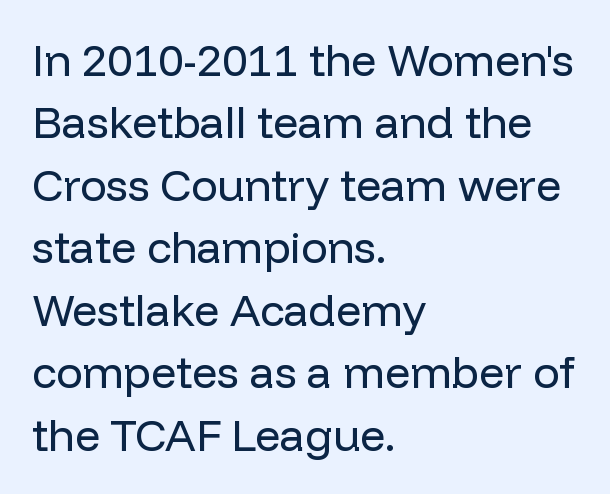
{"serif": "no", "italic": "no", "bold": "no", "weight": "regular", "width": "normal", "stroke_contrast": "low", "x_height": "medium", "monospaced": "no", "underline": "no", "align": "left", "line_spacing": "normal", "line_spacing_ratio": 1.42, "letter_spacing": "normal", "letter_spacing_em": 0.0, "glyph_px": 44}
